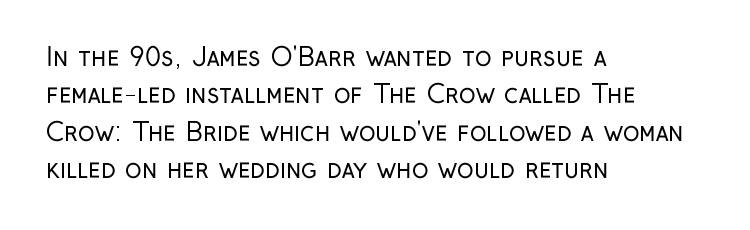
The image shows 25 px text type, upright; set left-aligned, normal line spacing (1.5x), normal letter spacing, not underlined.
